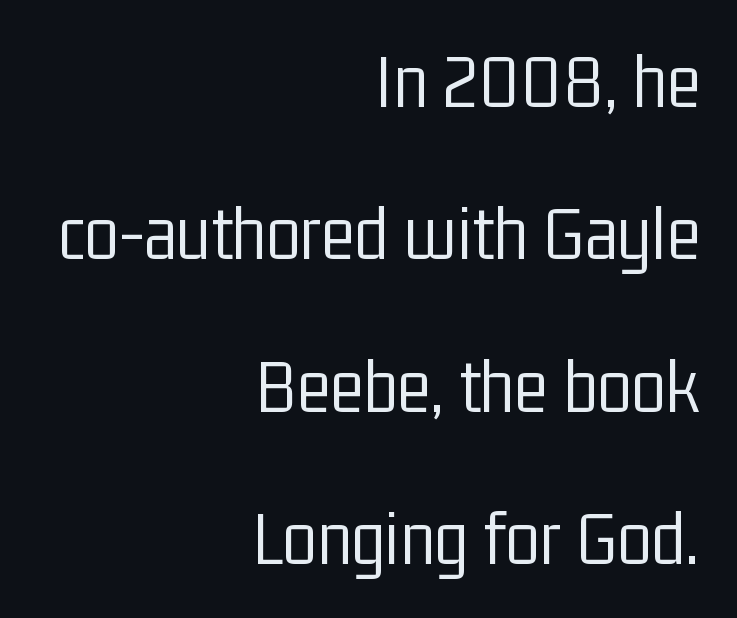
{"serif": "no", "italic": "no", "bold": "no", "weight": "light", "width": "condensed", "stroke_contrast": "low", "x_height": "medium", "monospaced": "no", "underline": "no", "align": "right", "line_spacing": "loose", "line_spacing_ratio": 1.93, "letter_spacing": "normal", "letter_spacing_em": 0.0, "glyph_px": 79}
